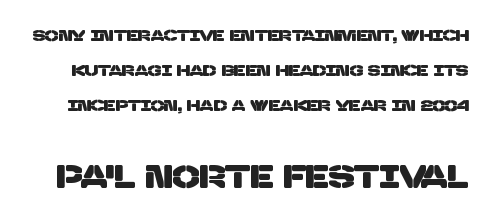
{"serif": "no", "width": "normal", "stroke_contrast": "low", "x_height": "large", "monospaced": "no", "underline": "no", "line_spacing": "loose", "line_spacing_ratio": 2.18, "letter_spacing": "normal", "letter_spacing_em": 0.0, "larger_block": "second", "size_ratio": 2.0, "glyph_px": 32}
